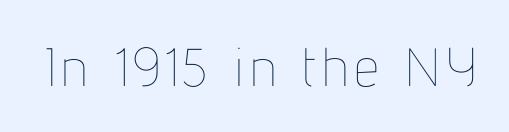
{"italic": "no", "bold": "no", "weight": "thin", "width": "condensed", "stroke_contrast": "low", "x_height": "medium", "monospaced": "no", "underline": "no", "glyph_px": 54}
